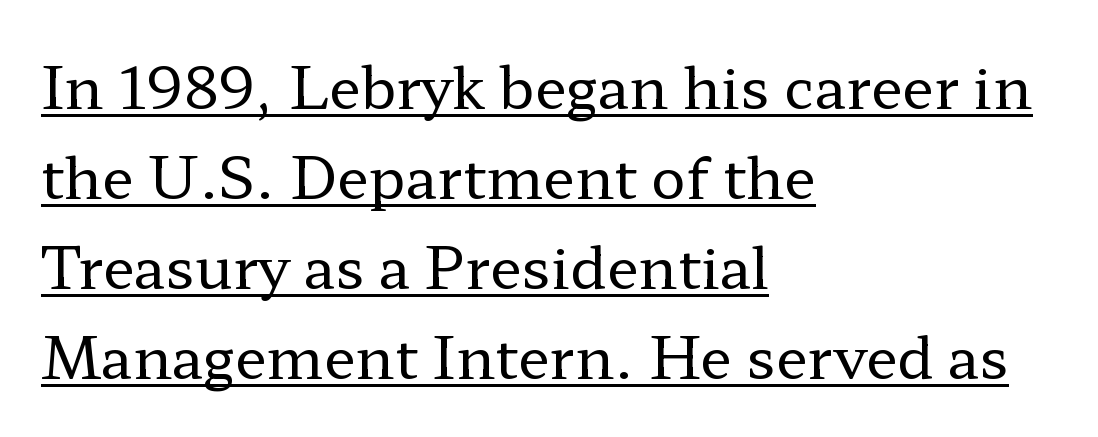
Q: Is the text bold? A: No.
Q: Is the text italic (slanted)? A: No, it is upright.
Q: Is the typeface a serif or a sans-serif typeface? A: Serif.
Q: Is the text underlined? A: Yes.
Q: How is the paragraph aligned? A: Left-aligned.
Q: Is the spacing between letters normal or unusually wide? A: Normal.
Q: Is the spacing between lines tight, normal or loose? A: Normal.
Q: Width (condensed, normal, or wide)? A: Wide.
Q: Stroke contrast? A: Low.
Q: x-height? A: Medium.
Q: Monospaced? A: No.
